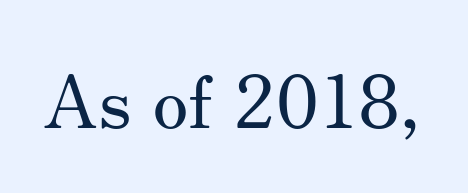
The image shows 73 px regular-weight serif type, upright; set normal letter spacing, not underlined; medium stroke contrast and a small x-height.
